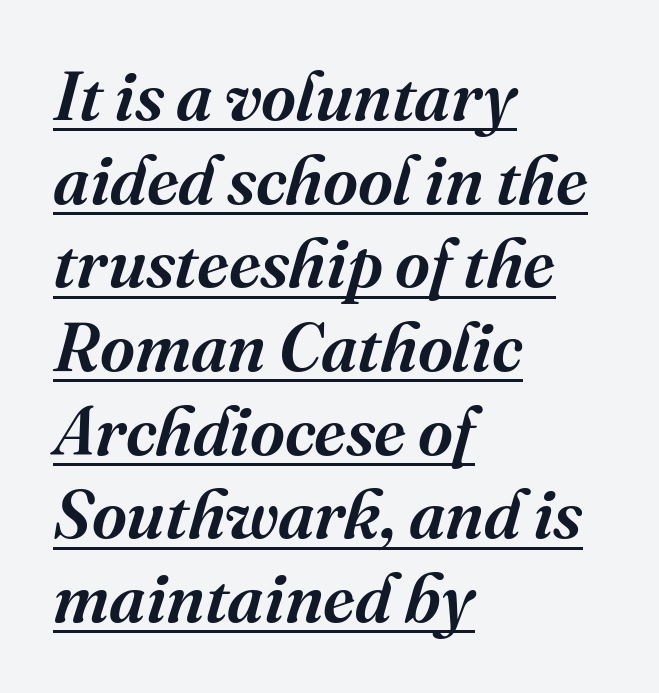
Q: Is the text italic (slanted)? A: Yes, it leans right by about 16 degrees.
Q: Is the typeface a serif or a sans-serif typeface? A: Serif.
Q: Is the text underlined? A: Yes.
Q: How is the paragraph aligned? A: Left-aligned.
Q: Is the spacing between letters normal or unusually wide? A: Normal.
Q: Width (condensed, normal, or wide)? A: Normal.
Q: Stroke contrast? A: Medium.
Q: x-height? A: Medium.
Q: Monospaced? A: No.
